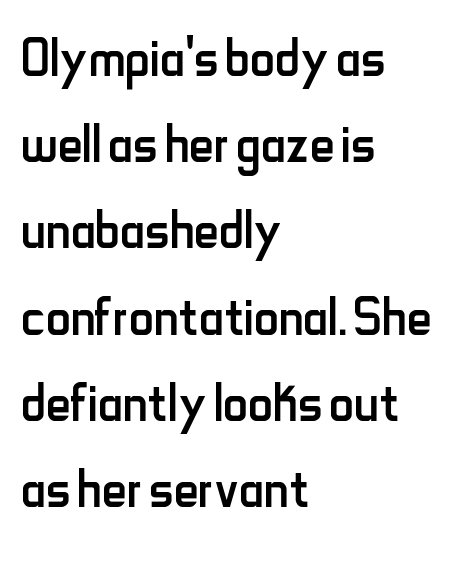
Do the characters align in a grid? No, the font is proportional. The rendering anchors every line to the left-hand side. The horizontal fit of the characters is conventional and even. The leading is moderate, giving the passage an even texture.
